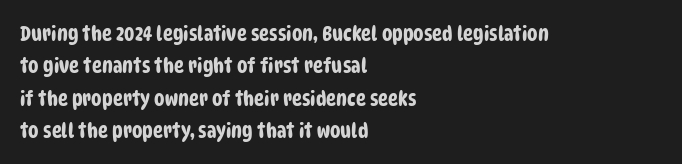
Q: Is the text underlined? A: No.
Q: How is the paragraph aligned? A: Left-aligned.
Q: Is the spacing between letters normal or unusually wide? A: Normal.
Q: Is the spacing between lines tight, normal or loose? A: Normal.
